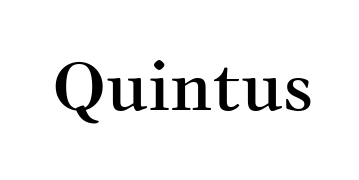
The image shows 67 px serif type, upright; set normal letter spacing, not underlined; medium stroke contrast and a medium x-height.
